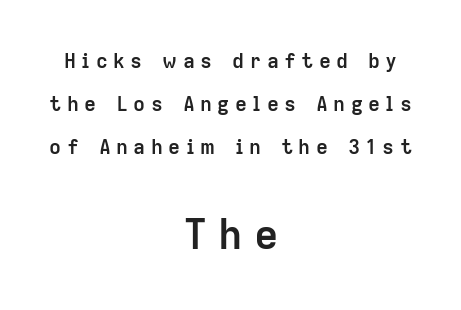
Q: Is the text bold? A: Yes.
Q: Is the text italic (slanted)? A: No, it is upright.
Q: Is the typeface a serif or a sans-serif typeface? A: Sans-serif.
Q: Is the text underlined? A: No.
Q: How is the paragraph aligned? A: Centered.
Q: Is the spacing between letters normal or unusually wide? A: Unusually wide.
Q: Is the spacing between lines tight, normal or loose? A: Loose.
Q: Which block of text is set in a larger size, the first (top) or the second (bottom)? A: The second (bottom) one.
Q: Width (condensed, normal, or wide)? A: Normal.
Q: Stroke contrast? A: Low.
Q: x-height? A: Medium.
Q: Monospaced? A: No.
